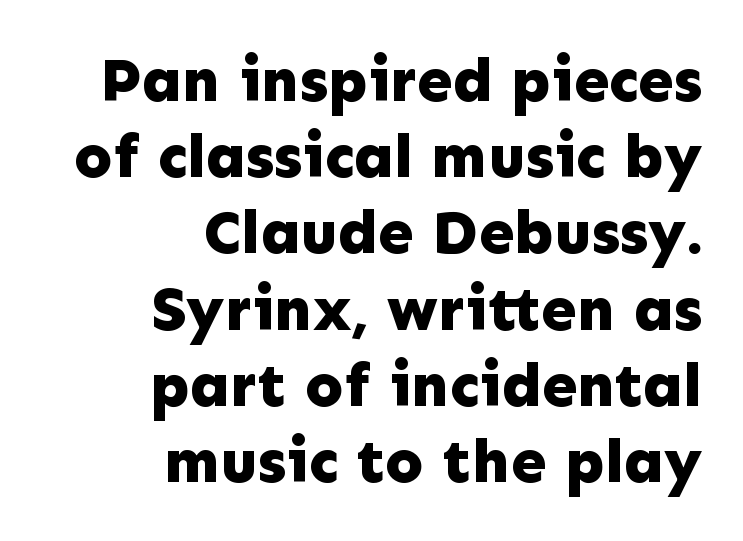
The image shows 63 px bold sans-serif type, upright; set right-aligned, line spacing 1.21x, normal letter spacing, not underlined; low stroke contrast and a medium x-height.
